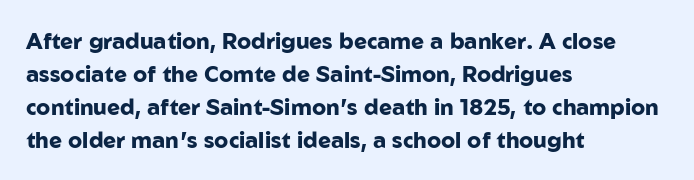
You'd pick this weight for a headline — it's a proper bold. The lettering holds an erect, upright posture throughout. Glance below the letters and you will spot only blank space. Layout note: lines flush left. Characters follow at the spacing the type designer built in. These lines sit exactly where default settings would place them.
